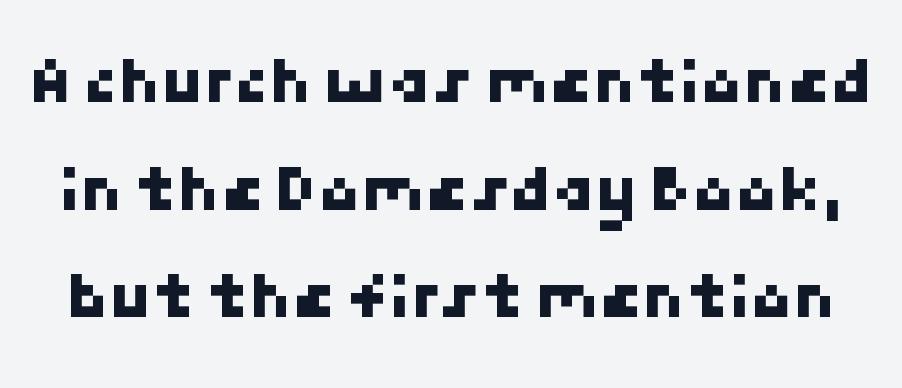
Each row of text sits above clean, open space. Is this a sans? Yes — the strokes have no serifs. Glyph-to-glyph distance matches everyday printed text. The passage shown stacks its lines at a standard gap.
